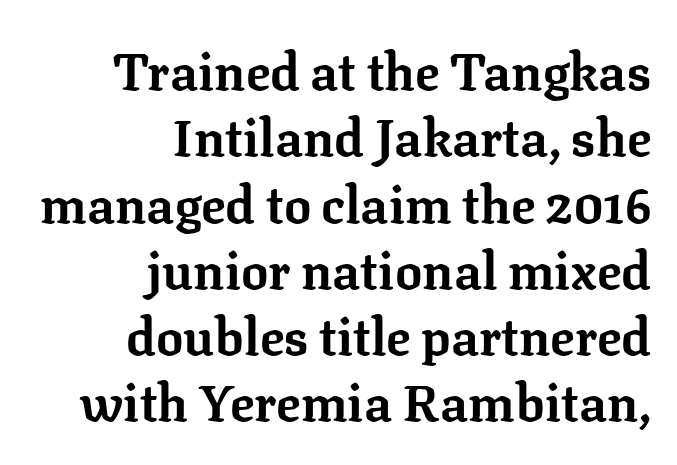
Q: Is the text bold? A: Yes.
Q: Is the text italic (slanted)? A: No, it is upright.
Q: Is the typeface a serif or a sans-serif typeface? A: Serif.
Q: Is the text underlined? A: No.
Q: How is the paragraph aligned? A: Right-aligned.
Q: Is the spacing between letters normal or unusually wide? A: Normal.
Q: Is the spacing between lines tight, normal or loose? A: Normal.
Q: Width (condensed, normal, or wide)? A: Normal.
Q: Stroke contrast? A: Low.
Q: x-height? A: Medium.
Q: Monospaced? A: No.
